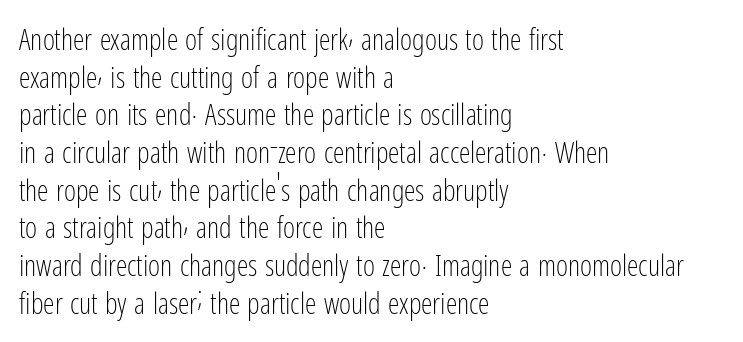
Q: Is the text bold? A: No.
Q: Is the text italic (slanted)? A: No, it is upright.
Q: Is the typeface a serif or a sans-serif typeface? A: Sans-serif.
Q: Is the text underlined? A: No.
Q: How is the paragraph aligned? A: Left-aligned.
Q: Is the spacing between letters normal or unusually wide? A: Normal.
Q: Is the spacing between lines tight, normal or loose? A: Normal.
Q: Width (condensed, normal, or wide)? A: Condensed.
Q: Stroke contrast? A: Low.
Q: x-height? A: Medium.
Q: Monospaced? A: No.
